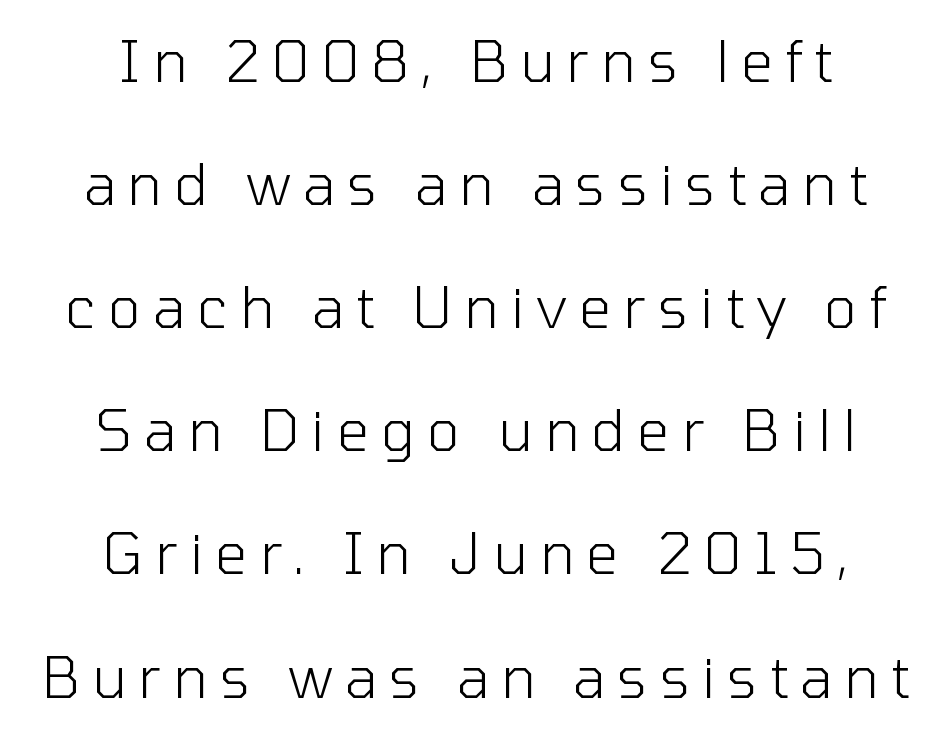
{"serif": "no", "italic": "no", "bold": "no", "weight": "light", "width": "normal", "stroke_contrast": "low", "x_height": "medium", "monospaced": "no", "underline": "no", "align": "center", "line_spacing": "loose", "line_spacing_ratio": 2.16, "letter_spacing": "wide", "letter_spacing_em": 0.21, "glyph_px": 57}
